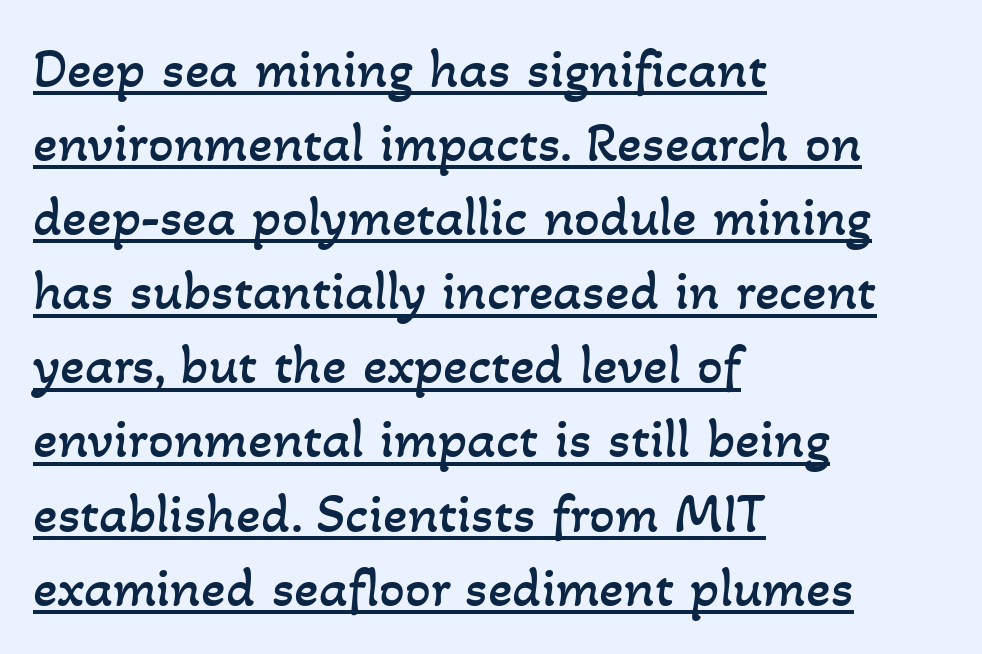
The vertical gap from one line to the next is medium. Leftover space on each line is placed entirely after the last word. The passage shown is underscored from start to finish. This sample uses plain, unmodified letter spacing.
